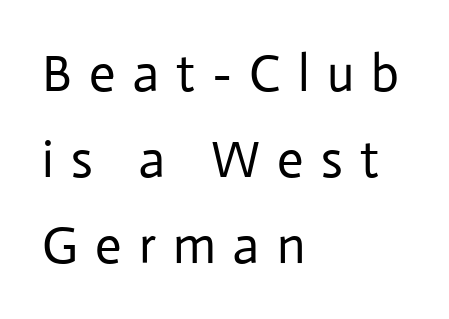
The image shows 52 px regular-weight sans-serif type, upright; set left-aligned, normal line spacing (1.65x), unusually wide letter spacing (+0.33 em), not underlined; low stroke contrast and a medium x-height.
